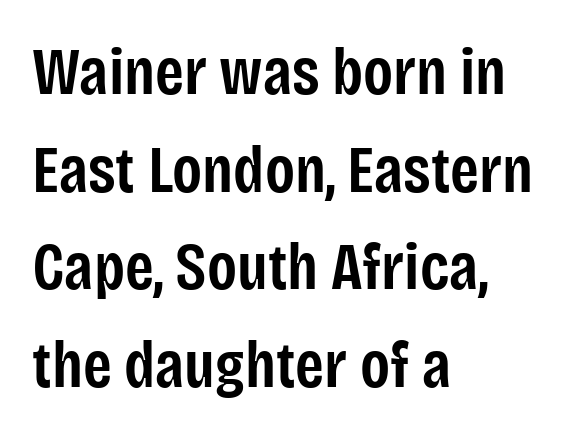
The image shows 66 px semibold, condensed sans-serif type, upright; set left-aligned, normal line spacing (1.48x), normal letter spacing, not underlined; low stroke contrast and a large x-height.
